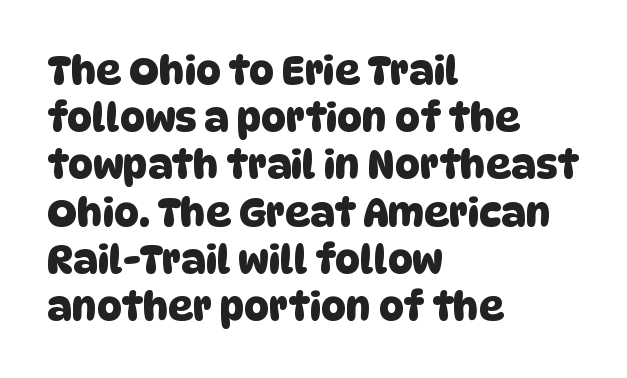
A typesetter would call this proportional, since set widths differ per character. Underlining? Definitely not there. This sample is left-justified, so line endings fall wherever the words run out. Nobody touched the tracking dial on this one. The glyphs in this specimen are sans serif.
